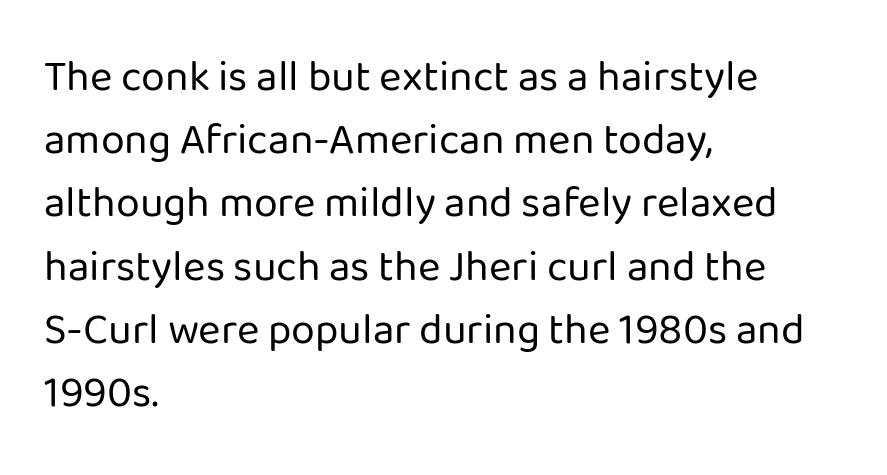
The image shows 43 px regular-weight sans-serif type, upright; set left-aligned, normal line spacing (1.47x), normal letter spacing, not underlined; low stroke contrast and a medium x-height.
